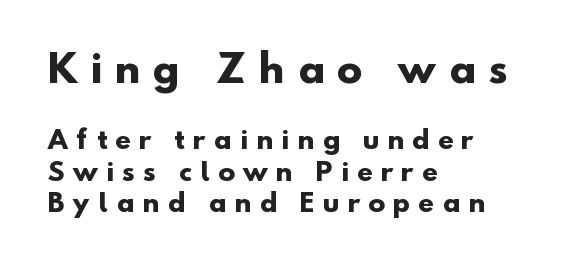
The image shows 38 px heavy sans-serif type; set left-aligned, normal line spacing (1.26x), unusually wide letter spacing (+0.33 em), not underlined; the first (top) block is 1.52x larger; low stroke contrast and a small x-height.
